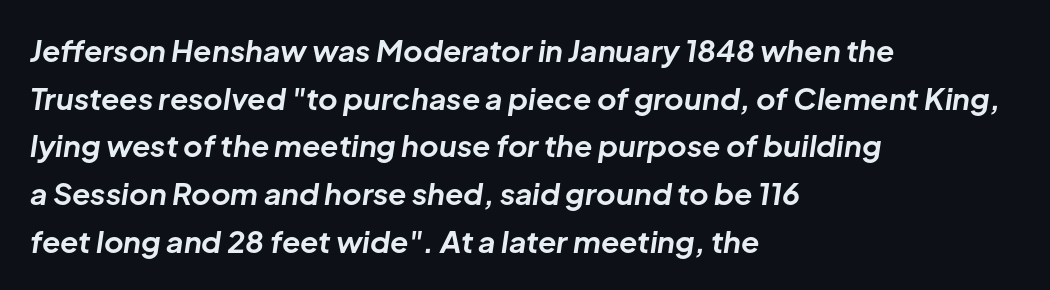
Q: Is the text bold? A: Yes.
Q: Is the text italic (slanted)? A: Yes, it leans right by about 8 degrees.
Q: Is the text underlined? A: No.
Q: How is the paragraph aligned? A: Left-aligned.
Q: Is the spacing between letters normal or unusually wide? A: Normal.
Q: Is the spacing between lines tight, normal or loose? A: Normal.
Q: Width (condensed, normal, or wide)? A: Normal.
Q: Stroke contrast? A: Low.
Q: x-height? A: Medium.
Q: Monospaced? A: No.
